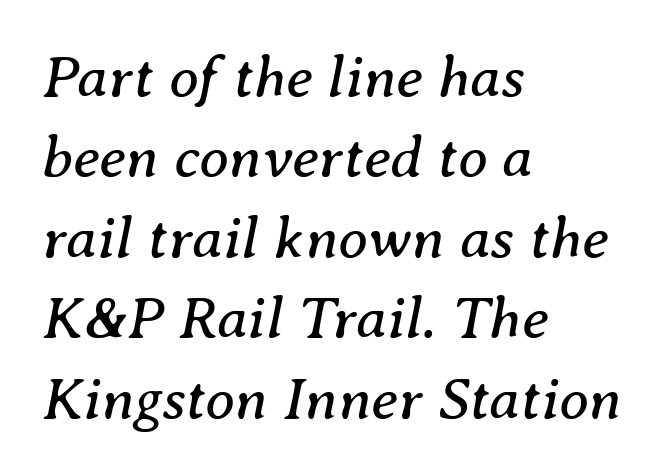
{"serif": "yes", "italic": "yes", "lean": "right", "slant_degrees": 8, "bold": "no", "weight": "regular", "width": "normal", "stroke_contrast": "medium", "x_height": "medium", "monospaced": "no", "underline": "no", "align": "left", "line_spacing": "normal", "line_spacing_ratio": 1.34, "letter_spacing": "normal", "letter_spacing_em": 0.0, "glyph_px": 60}
